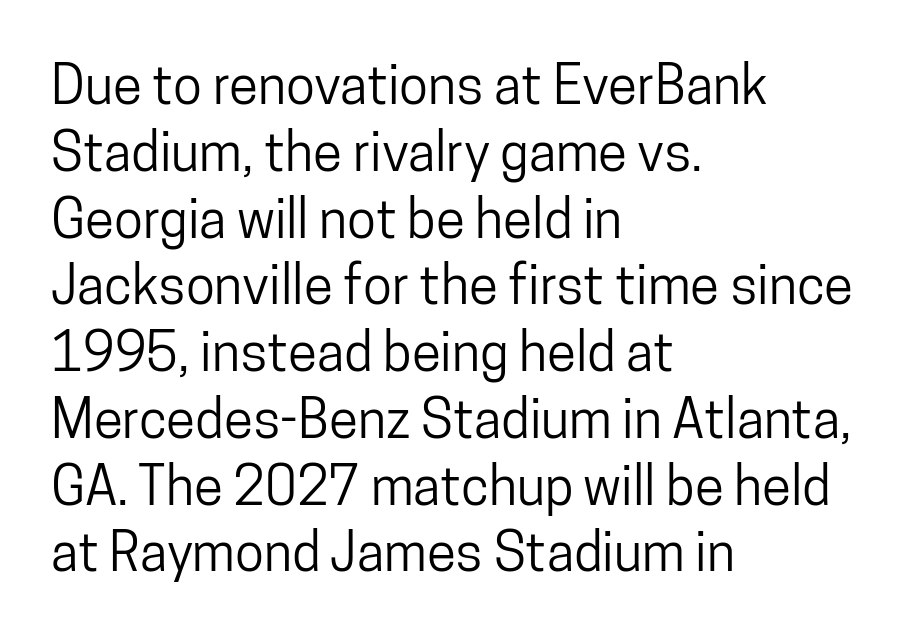
Q: Is the text italic (slanted)? A: No, it is upright.
Q: Is the typeface a serif or a sans-serif typeface? A: Sans-serif.
Q: Is the text underlined? A: No.
Q: How is the paragraph aligned? A: Left-aligned.
Q: Is the spacing between letters normal or unusually wide? A: Normal.
Q: Is the spacing between lines tight, normal or loose? A: Normal.
Q: Width (condensed, normal, or wide)? A: Condensed.
Q: Stroke contrast? A: Low.
Q: x-height? A: Medium.
Q: Monospaced? A: No.
